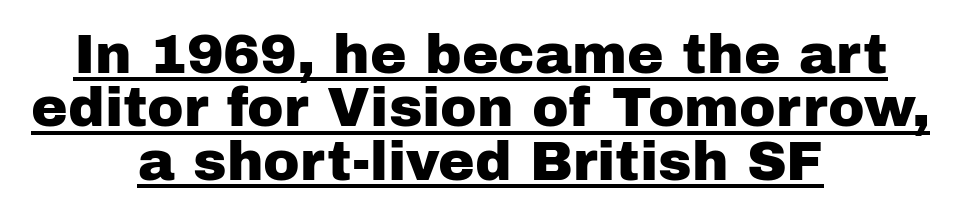
Q: Is the text italic (slanted)? A: No, it is upright.
Q: Is the typeface a serif or a sans-serif typeface? A: Sans-serif.
Q: Is the text underlined? A: Yes.
Q: How is the paragraph aligned? A: Centered.
Q: Is the spacing between letters normal or unusually wide? A: Normal.
Q: Is the spacing between lines tight, normal or loose? A: Tight.
Q: Width (condensed, normal, or wide)? A: Normal.
Q: Stroke contrast? A: Low.
Q: x-height? A: Medium.
Q: Monospaced? A: No.
